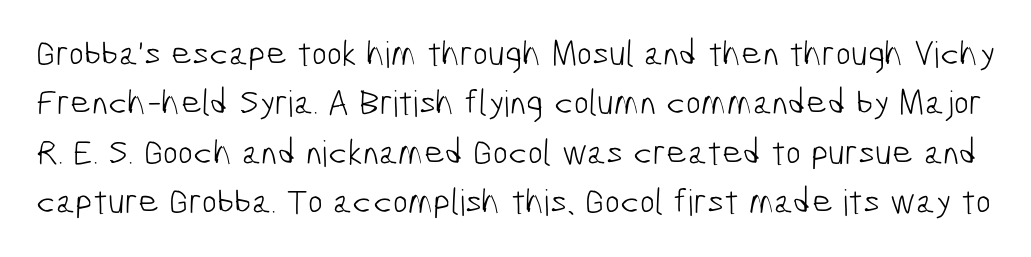
The letters carry no serifs — their stems end cleanly without finishing strokes. The passage shown is not underscored anywhere. Students, observe: this is what conventionally led text looks like. Character widths vary here, with narrow letters taking less room than wide ones. Observe the ordinary spacing: letters are neighbours, not strangers.
